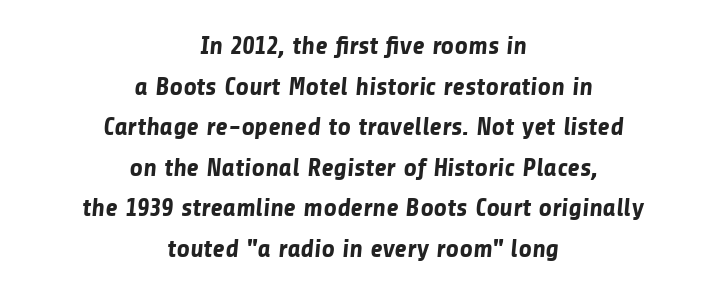
The image shows 26 px bold type; set centered, normal line spacing (1.56x), normal letter spacing, not underlined.
